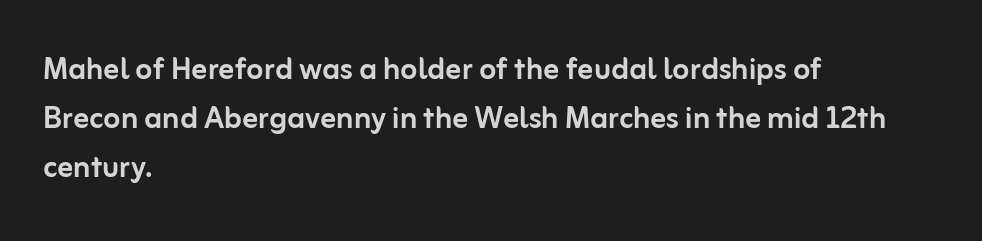
The image shows 39 px sans-serif type, upright; set left-aligned, normal line spacing (1.26x), normal letter spacing, not underlined; low stroke contrast and a medium x-height.
